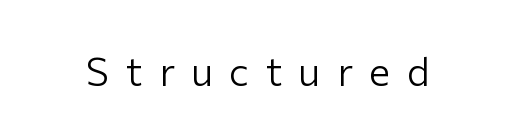
{"serif": "no", "italic": "no", "bold": "no", "weight": "light", "width": "normal", "stroke_contrast": "low", "x_height": "medium", "monospaced": "no", "underline": "no", "letter_spacing": "wide", "letter_spacing_em": 0.41, "glyph_px": 40}
